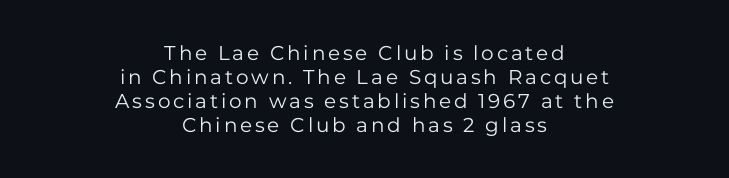
The lines are quadded center. The letters look calm and open, with moderate or lighter stems. No word sits above an underline. If you drew a line through each stem, it would be perfectly vertical.
